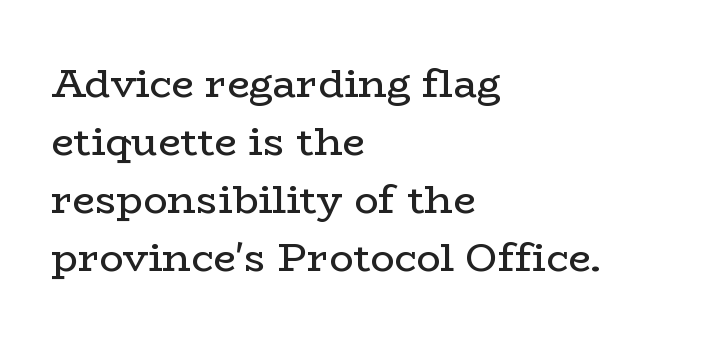
The rendering uses a moderate line-height, typical for paragraphs. This sample uses an upright cut, with every glyph sitting square on the baseline. Students, note that the glyphs here touch the page at normal intervals. The zone under the glyphs is completely vacant. The rendering uses natural spacing where letterforms have individual widths.
